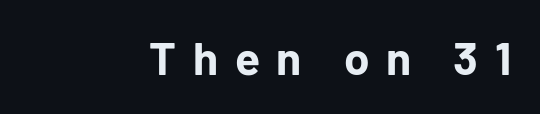
{"serif": "no", "italic": "no", "bold": "yes", "weight": "bold", "width": "normal", "stroke_contrast": "low", "x_height": "medium", "monospaced": "no", "underline": "no", "letter_spacing": "wide", "letter_spacing_em": 0.36, "glyph_px": 46}
